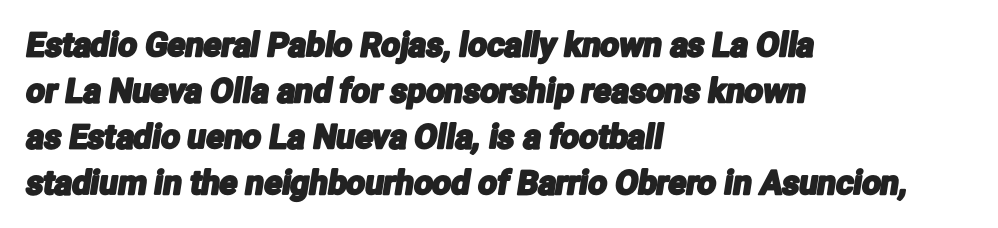
Letterform terminals end flat and unadorned throughout the passage. These lines stack with their left ends in a neat column. The space between consecutive lines is moderate. The passage shown has conventional tracking throughout. Each letter keeps its own natural width here, so spacing adapts to shape. Nobody drew a line under any word here.
